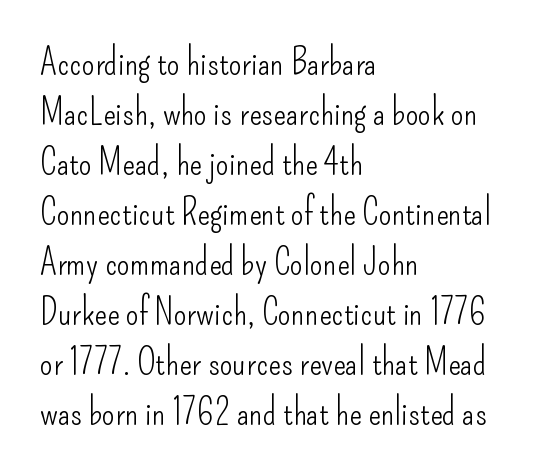
Note the varied advance widths — an 'i' is clearly narrower than an 'm'. Each letter's strokes conclude bluntly, with no projecting serifs. Vertical stems look standard width or narrower in stroke. Successive baselines arrive at the customary interval.
